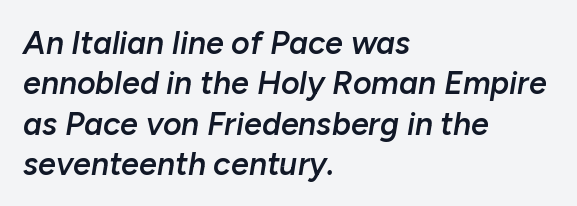
{"italic": "yes", "lean": "right", "slant_degrees": 10, "bold": "semi", "weight": "semibold", "width": "normal", "stroke_contrast": "low", "x_height": "medium", "monospaced": "no", "underline": "no", "align": "left", "line_spacing": "normal", "line_spacing_ratio": 1.26, "letter_spacing": "normal", "letter_spacing_em": 0.0, "glyph_px": 32}
